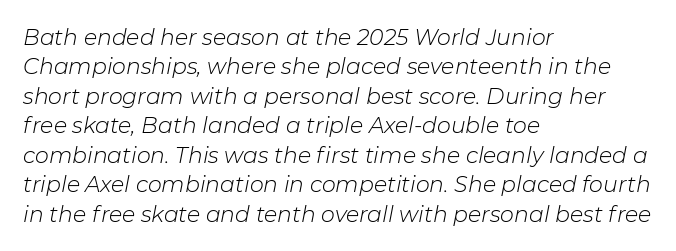
Q: Is the text bold? A: No.
Q: Is the text italic (slanted)? A: Yes, it leans right by about 11 degrees.
Q: Is the text underlined? A: No.
Q: How is the paragraph aligned? A: Left-aligned.
Q: Is the spacing between letters normal or unusually wide? A: Normal.
Q: Is the spacing between lines tight, normal or loose? A: Normal.
